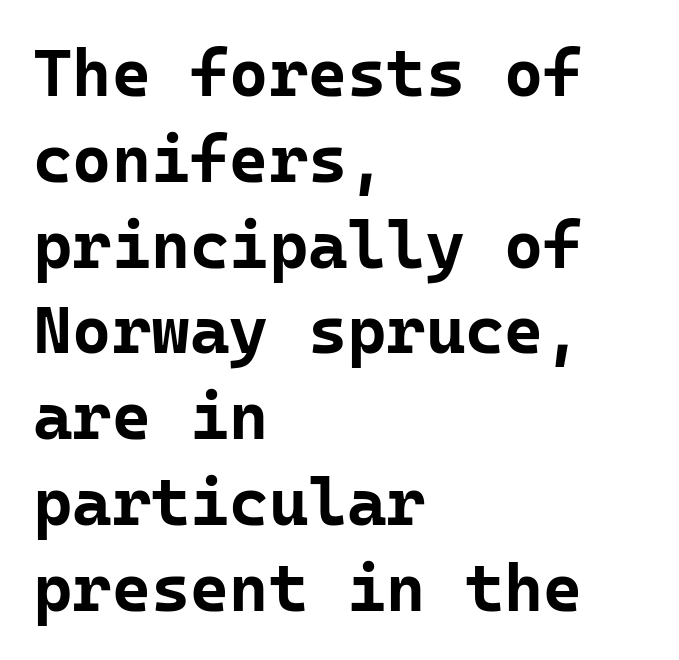
Q: Is the text bold? A: Yes.
Q: Is the text italic (slanted)? A: No, it is upright.
Q: Is the typeface a serif or a sans-serif typeface? A: Sans-serif.
Q: Is the text underlined? A: No.
Q: How is the paragraph aligned? A: Left-aligned.
Q: Is the spacing between letters normal or unusually wide? A: Normal.
Q: Is the spacing between lines tight, normal or loose? A: Normal.
Q: Width (condensed, normal, or wide)? A: Normal.
Q: Stroke contrast? A: Low.
Q: x-height? A: Medium.
Q: Monospaced? A: Yes.
